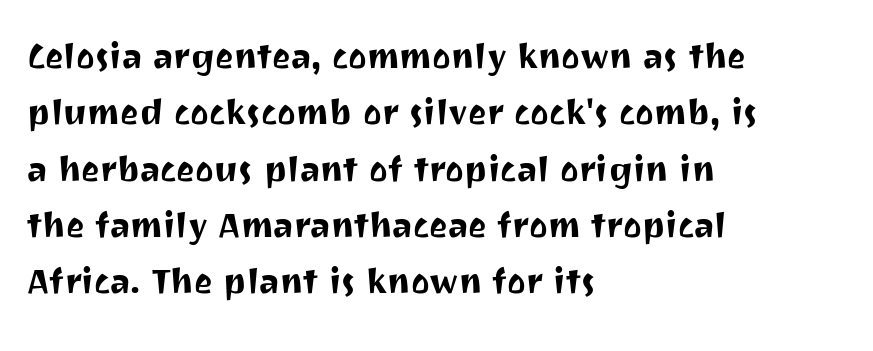
The image shows 44 px sans-serif type, upright; set left-aligned, normal line spacing (1.28x), normal letter spacing, not underlined; medium stroke contrast and a medium x-height.
